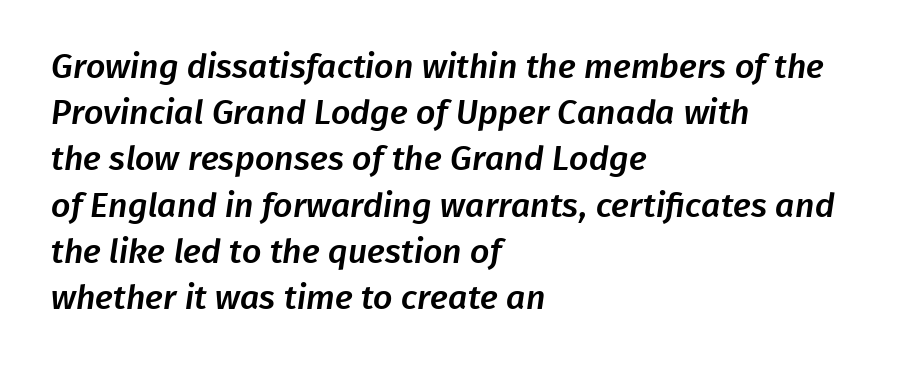
{"serif": "no", "width": "normal", "stroke_contrast": "low", "x_height": "medium", "monospaced": "no", "underline": "no", "align": "left", "line_spacing": "normal", "line_spacing_ratio": 1.36, "letter_spacing": "normal", "letter_spacing_em": 0.0, "glyph_px": 34}
